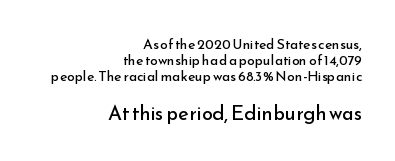
Q: Is the text bold? A: No.
Q: Is the text italic (slanted)? A: No, it is upright.
Q: Is the text underlined? A: No.
Q: How is the paragraph aligned? A: Right-aligned.
Q: Is the spacing between letters normal or unusually wide? A: Normal.
Q: Which block of text is set in a larger size, the first (top) or the second (bottom)? A: The second (bottom) one.
